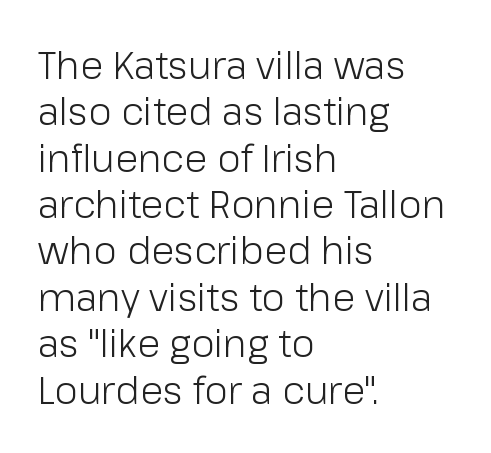
Q: Is the text bold? A: No.
Q: Is the text italic (slanted)? A: No, it is upright.
Q: Is the typeface a serif or a sans-serif typeface? A: Sans-serif.
Q: Is the text underlined? A: No.
Q: How is the paragraph aligned? A: Left-aligned.
Q: Is the spacing between letters normal or unusually wide? A: Normal.
Q: Width (condensed, normal, or wide)? A: Normal.
Q: Stroke contrast? A: Low.
Q: x-height? A: Medium.
Q: Monospaced? A: No.
